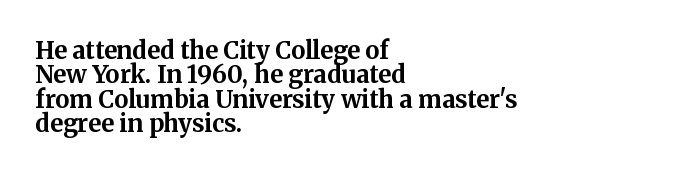
Q: Is the text bold? A: Yes.
Q: Is the text italic (slanted)? A: No, it is upright.
Q: Is the text underlined? A: No.
Q: How is the paragraph aligned? A: Left-aligned.
Q: Is the spacing between letters normal or unusually wide? A: Normal.
Q: Is the spacing between lines tight, normal or loose? A: Tight.
